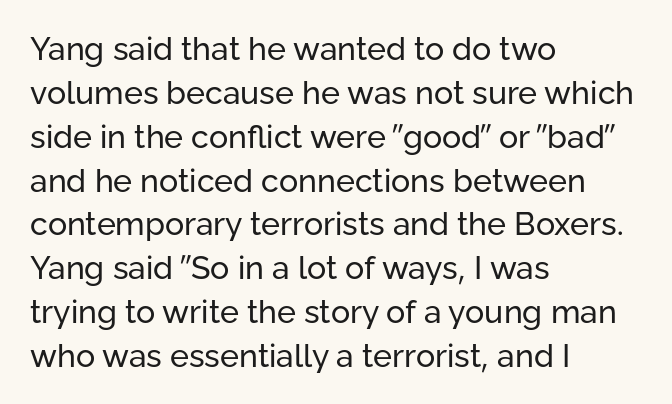
Q: Is the text bold? A: No.
Q: Is the text italic (slanted)? A: No, it is upright.
Q: Is the typeface a serif or a sans-serif typeface? A: Sans-serif.
Q: Is the text underlined? A: No.
Q: How is the paragraph aligned? A: Left-aligned.
Q: Is the spacing between letters normal or unusually wide? A: Normal.
Q: Is the spacing between lines tight, normal or loose? A: Normal.
Q: Width (condensed, normal, or wide)? A: Normal.
Q: Stroke contrast? A: Low.
Q: x-height? A: Medium.
Q: Monospaced? A: No.
